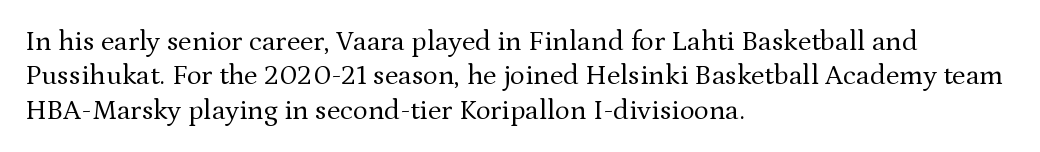
Q: Is the text bold? A: No.
Q: Is the text italic (slanted)? A: No, it is upright.
Q: Is the typeface a serif or a sans-serif typeface? A: Serif.
Q: Is the text underlined? A: No.
Q: How is the paragraph aligned? A: Left-aligned.
Q: Is the spacing between letters normal or unusually wide? A: Normal.
Q: Width (condensed, normal, or wide)? A: Normal.
Q: Stroke contrast? A: Medium.
Q: x-height? A: Medium.
Q: Monospaced? A: No.
